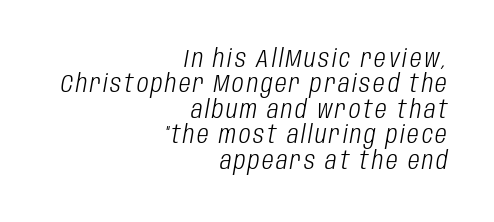
Q: Is the text bold? A: No.
Q: Is the text italic (slanted)? A: Yes, it leans right by about 10 degrees.
Q: Is the text underlined? A: No.
Q: How is the paragraph aligned? A: Right-aligned.
Q: Is the spacing between lines tight, normal or loose? A: Tight.
